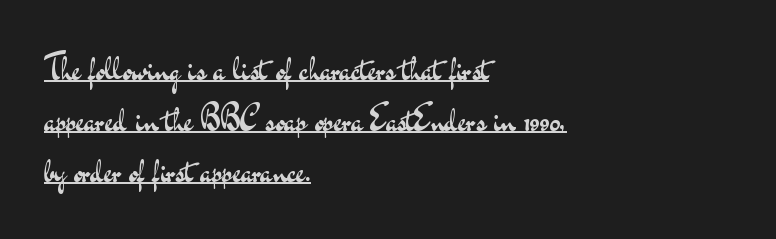
The type is set solid horizontally, with unmodified tracking. The type family on display is of the sans-serif kind. The passage shown is underscored from start to finish. The letters look calm and open, with moderate or lighter stems.
